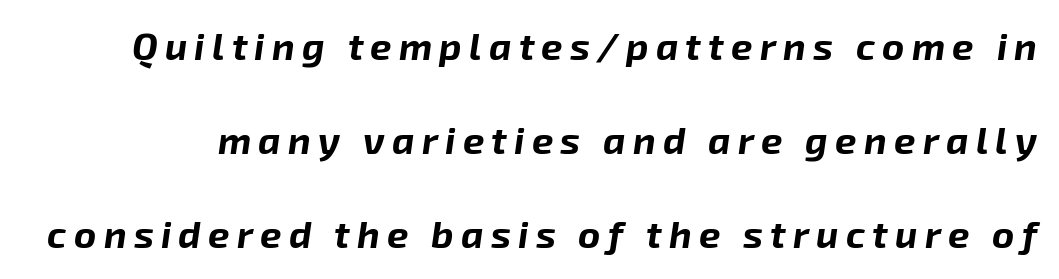
Q: Is the text bold? A: Yes.
Q: Is the text italic (slanted)? A: Yes, it leans right by about 8 degrees.
Q: Is the text underlined? A: No.
Q: Is the spacing between lines tight, normal or loose? A: Loose.
Q: Width (condensed, normal, or wide)? A: Normal.
Q: Stroke contrast? A: Low.
Q: x-height? A: Medium.
Q: Monospaced? A: No.
